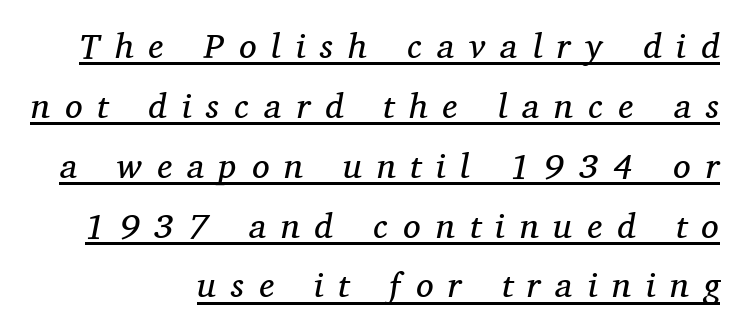
The image shows 35 px regular-weight serif type, italic (leaning right); set right-aligned, line spacing 1.71x, unusually wide letter spacing (+0.43 em), underlined; medium stroke contrast and a medium x-height.
